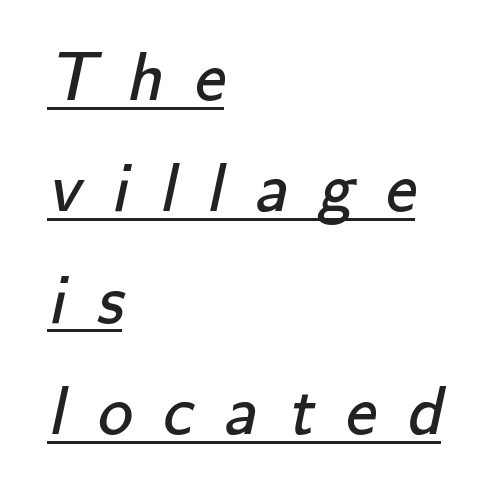
The characters are drawn with everyday or finer stroke widths. This sample carries an underscore along the baseline area. What kind of face is this? One without serifs — a sans. There is plenty of visible air inserted between adjacent glyphs.
